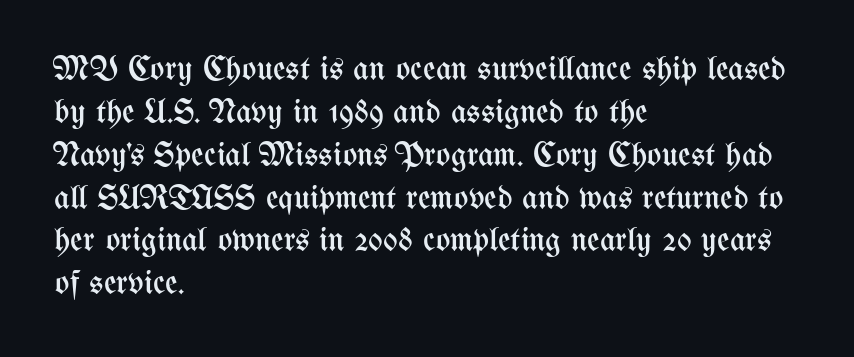
{"italic": "no", "bold": "no", "weight": "regular", "width": "condensed", "stroke_contrast": "medium", "x_height": "medium", "monospaced": "no", "underline": "no", "align": "left", "line_spacing": "normal", "line_spacing_ratio": 1.26, "letter_spacing": "normal", "letter_spacing_em": 0.0, "glyph_px": 34}
